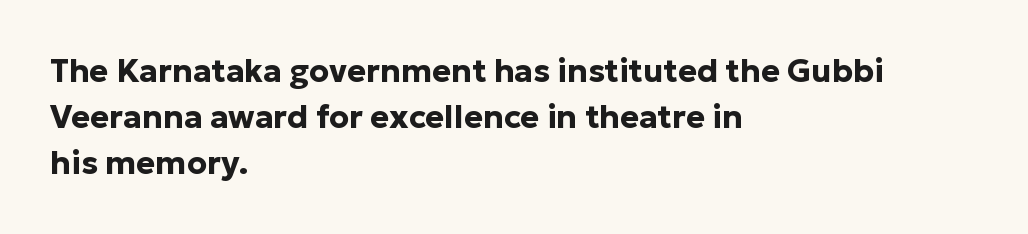
Q: Is the text bold? A: Yes.
Q: Is the text italic (slanted)? A: No, it is upright.
Q: Is the typeface a serif or a sans-serif typeface? A: Sans-serif.
Q: Is the text underlined? A: No.
Q: How is the paragraph aligned? A: Left-aligned.
Q: Is the spacing between letters normal or unusually wide? A: Normal.
Q: Is the spacing between lines tight, normal or loose? A: Normal.
Q: Width (condensed, normal, or wide)? A: Normal.
Q: Stroke contrast? A: Low.
Q: x-height? A: Medium.
Q: Monospaced? A: No.
